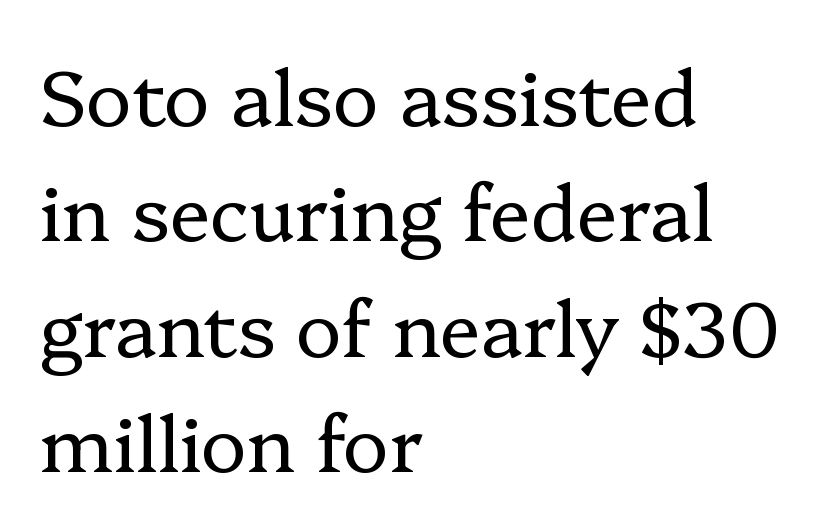
Honestly, the letter spacing is just normal — you wouldn't notice it. You could not count columns in this text — the font is proportionally spaced. The letters carry serifs — small finishing strokes at the ends of their stems. The lettering stays uniformly vertical, giving the passage a roman look.
